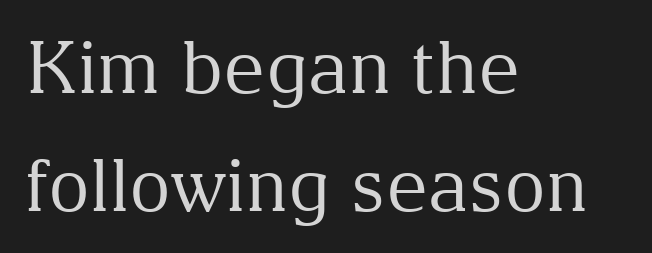
Here the designer chose a conventional face with non-uniform glyph widths. Unlike italic type, these characters show no tilt at all. Serifs: yes, visible at the terminals of the letterforms. The compositor pushed each line to the left boundary.
